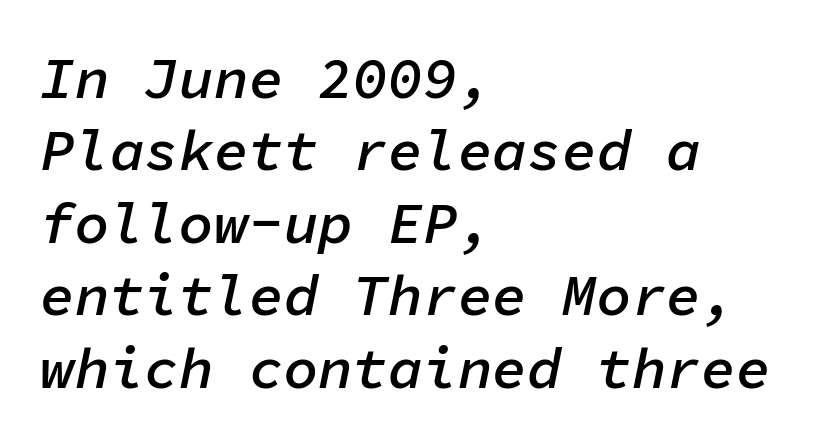
Q: Is the text bold? A: Semi-bold.
Q: Is the text italic (slanted)? A: Yes, it leans right by about 11 degrees.
Q: Is the text underlined? A: No.
Q: How is the paragraph aligned? A: Left-aligned.
Q: Is the spacing between letters normal or unusually wide? A: Normal.
Q: Is the spacing between lines tight, normal or loose? A: Normal.
Q: Width (condensed, normal, or wide)? A: Normal.
Q: Stroke contrast? A: Low.
Q: x-height? A: Medium.
Q: Monospaced? A: Yes.
